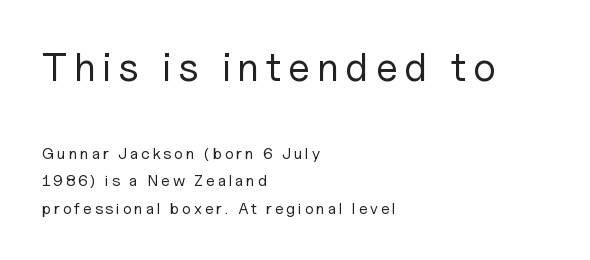
{"serif": "no", "italic": "no", "bold": "no", "weight": "regular", "width": "normal", "stroke_contrast": "low", "x_height": "medium", "monospaced": "no", "underline": "no", "align": "left", "line_spacing_ratio": 1.72, "larger_block": "first", "size_ratio": 2.5, "glyph_px": 40}
